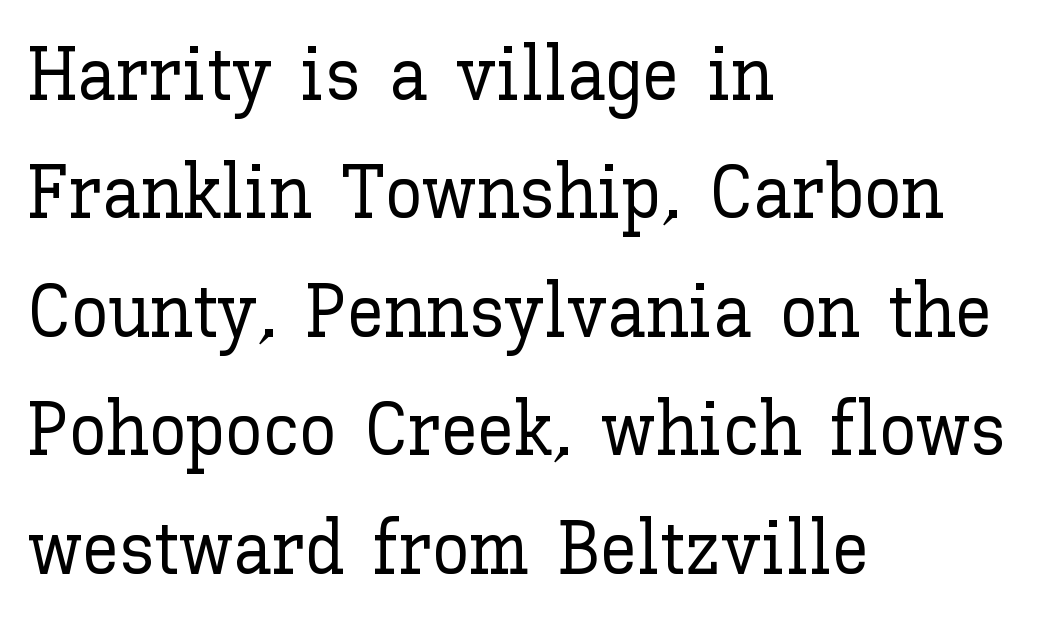
{"italic": "no", "width": "normal", "stroke_contrast": "low", "x_height": "medium", "monospaced": "no", "underline": "no", "align": "left", "line_spacing": "normal", "line_spacing_ratio": 1.58, "letter_spacing": "normal", "letter_spacing_em": 0.0, "glyph_px": 75}
